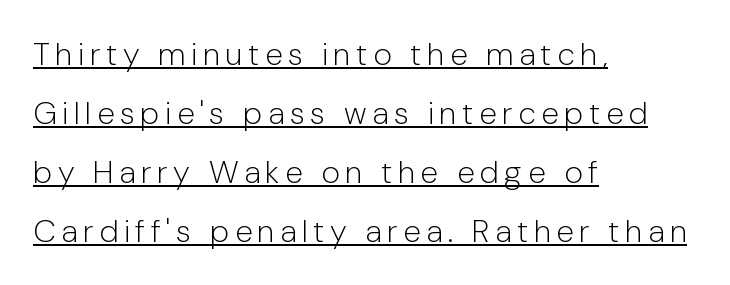
{"serif": "no", "italic": "no", "bold": "no", "weight": "light", "width": "normal", "stroke_contrast": "low", "x_height": "medium", "monospaced": "no", "underline": "yes", "align": "left", "line_spacing_ratio": 1.84, "glyph_px": 32}
